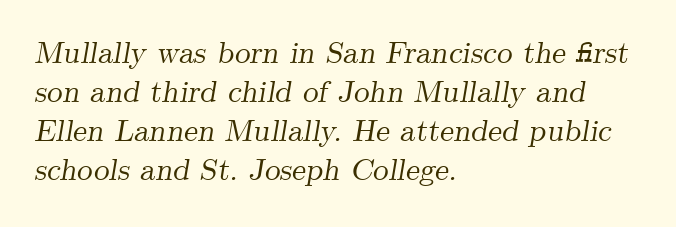
Q: Is the text italic (slanted)? A: Yes, it leans right by about 9 degrees.
Q: Is the typeface a serif or a sans-serif typeface? A: Serif.
Q: Is the text underlined? A: No.
Q: How is the paragraph aligned? A: Left-aligned.
Q: Is the spacing between letters normal or unusually wide? A: Normal.
Q: Is the spacing between lines tight, normal or loose? A: Normal.
Q: Width (condensed, normal, or wide)? A: Normal.
Q: Stroke contrast? A: Medium.
Q: x-height? A: Small.
Q: Monospaced? A: No.
